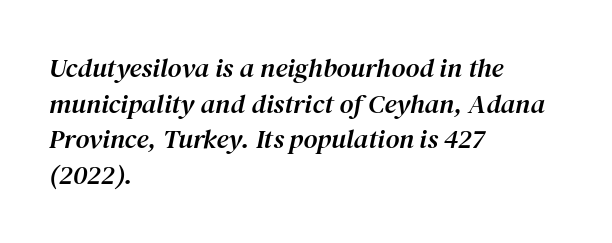
The image shows 27 px text type, italic (leaning right); set left-aligned, normal line spacing (1.32x), normal letter spacing, not underlined.
